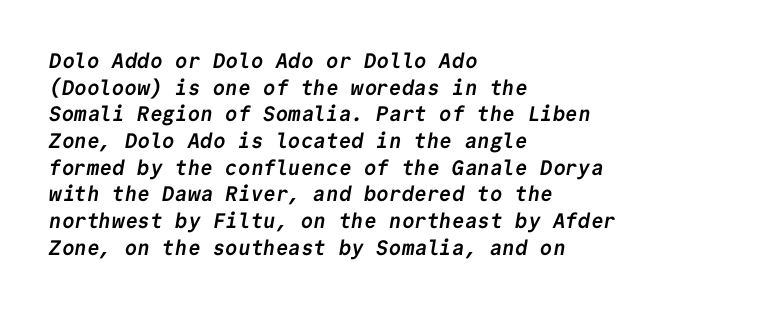
The image shows 21 px bold type; set left-aligned, normal line spacing (1.27x), normal letter spacing, not underlined.
